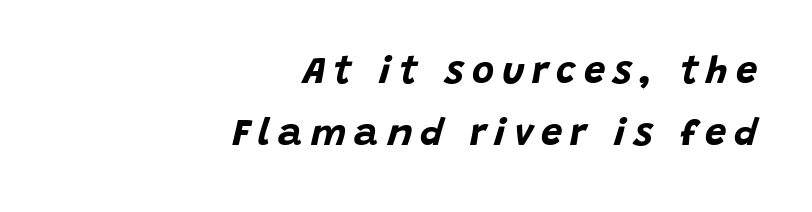
What weight is shown? A full bold with thick strokes. Display-style spreading of the glyphs; the letterfit is very open. Compared with ordinary roman type, these characters are visibly tilted. Caption: multi-line text, flush right, ragged left. A bare baseline throughout the passage.
